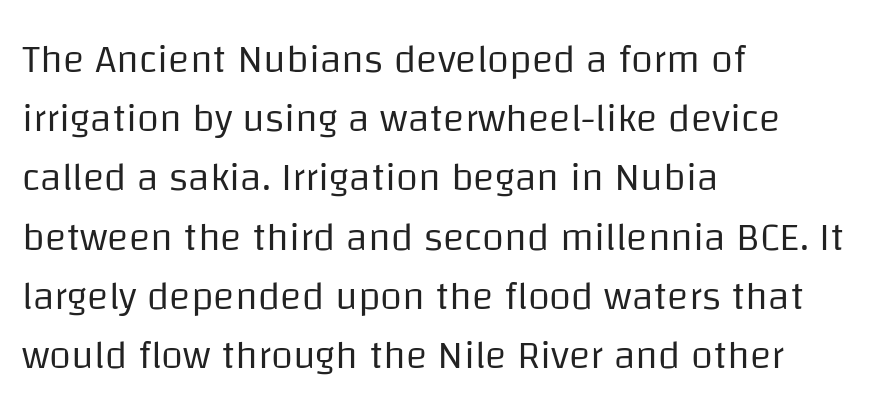
Q: Is the text bold? A: No.
Q: Is the text italic (slanted)? A: No, it is upright.
Q: Is the typeface a serif or a sans-serif typeface? A: Sans-serif.
Q: Is the text underlined? A: No.
Q: How is the paragraph aligned? A: Left-aligned.
Q: Is the spacing between letters normal or unusually wide? A: Normal.
Q: Is the spacing between lines tight, normal or loose? A: Normal.
Q: Width (condensed, normal, or wide)? A: Normal.
Q: Stroke contrast? A: Low.
Q: x-height? A: Large.
Q: Monospaced? A: No.
